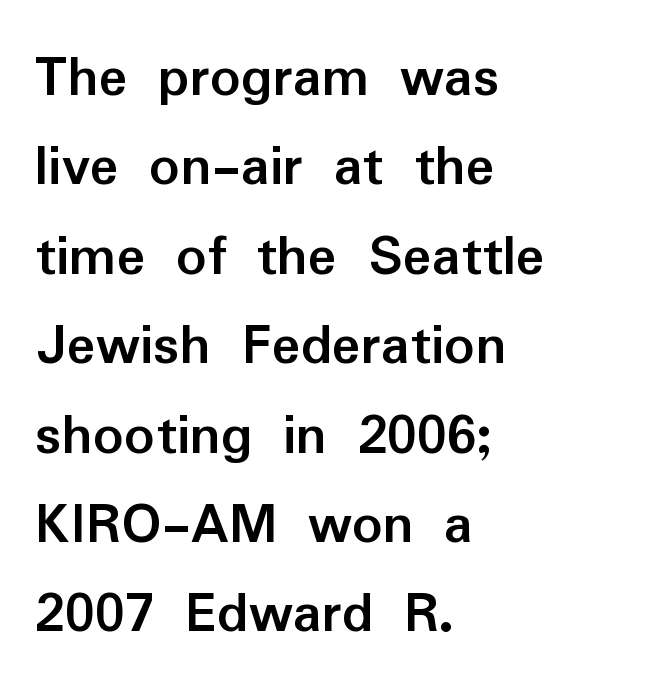
Q: Is the text bold? A: Yes.
Q: Is the text italic (slanted)? A: No, it is upright.
Q: Is the typeface a serif or a sans-serif typeface? A: Sans-serif.
Q: Is the text underlined? A: No.
Q: How is the paragraph aligned? A: Left-aligned.
Q: Is the spacing between letters normal or unusually wide? A: Normal.
Q: Is the spacing between lines tight, normal or loose? A: Normal.
Q: Width (condensed, normal, or wide)? A: Normal.
Q: Stroke contrast? A: Low.
Q: x-height? A: Medium.
Q: Monospaced? A: No.
